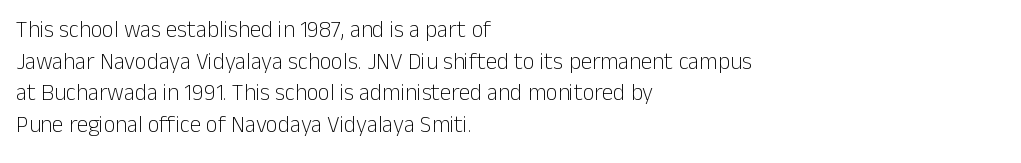
Q: Is the text bold? A: No.
Q: Is the text italic (slanted)? A: No, it is upright.
Q: Is the text underlined? A: No.
Q: How is the paragraph aligned? A: Left-aligned.
Q: Is the spacing between letters normal or unusually wide? A: Normal.
Q: Is the spacing between lines tight, normal or loose? A: Normal.
